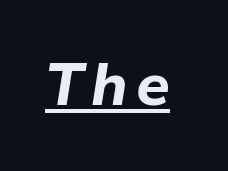
{"italic": "yes", "lean": "right", "slant_degrees": 9, "bold": "yes", "weight": "bold", "width": "normal", "stroke_contrast": "low", "x_height": "medium", "monospaced": "no", "underline": "yes", "glyph_px": 59}
